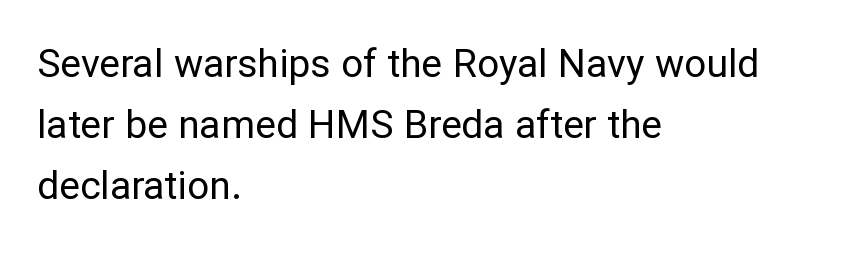
The image shows 39 px regular-weight sans-serif type, upright; set left-aligned, normal line spacing (1.56x), normal letter spacing, not underlined; low stroke contrast and a medium x-height.
